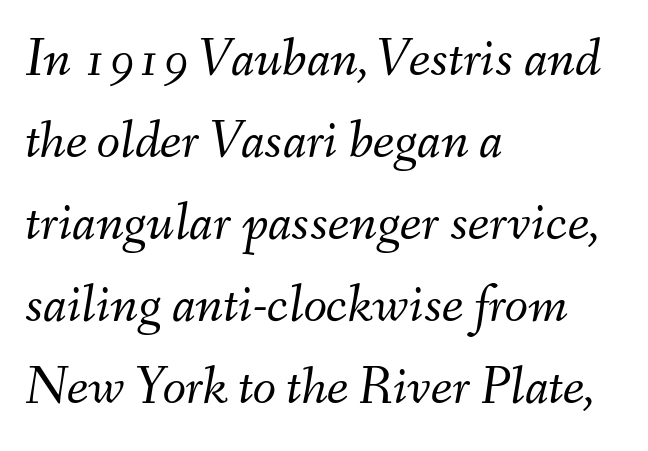
Just letters on the line, the space beneath them empty. Glyph-to-glyph distance matches everyday printed text. Is the type heavy? It reads as light-to-regular instead. Is this a fixed-width face? No — the glyphs have proportional, varying widths. A typesetter would call this leading conventional body-copy spacing. The font's italic variant was chosen for this text.
